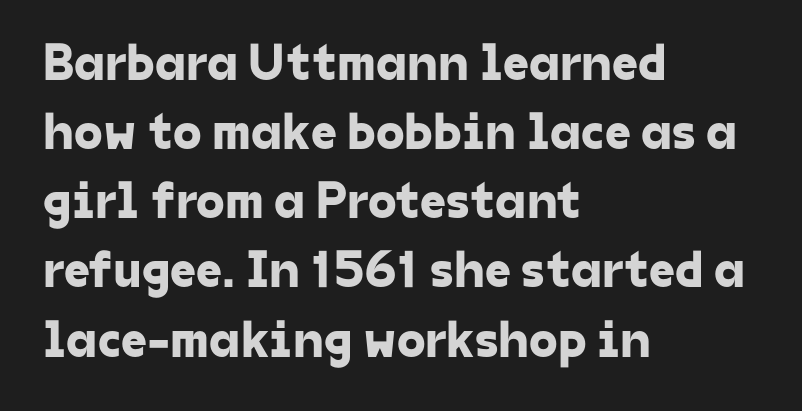
{"serif": "no", "width": "normal", "stroke_contrast": "low", "x_height": "medium", "monospaced": "no", "underline": "no", "align": "left", "line_spacing": "normal", "line_spacing_ratio": 1.33, "letter_spacing": "normal", "letter_spacing_em": 0.0, "glyph_px": 52}
